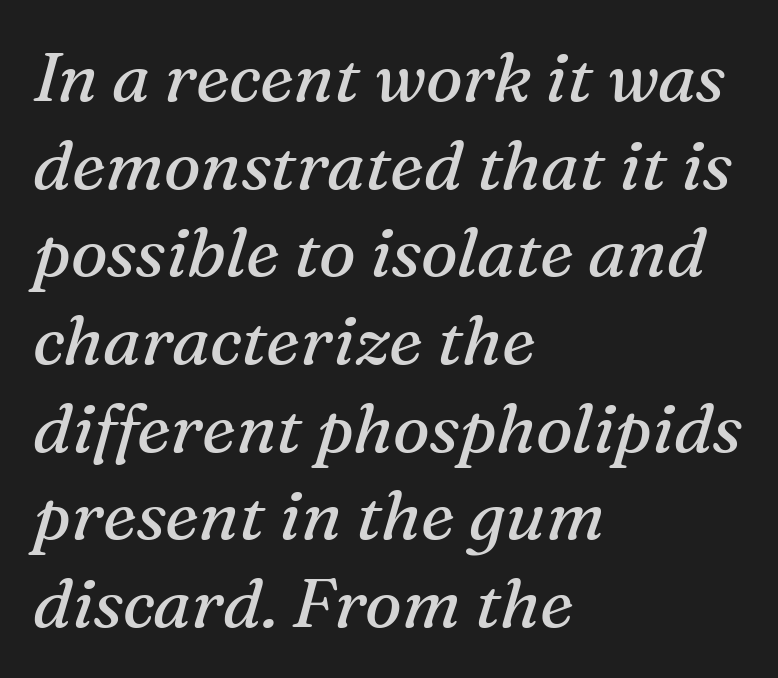
The image shows 69 px regular-weight serif type, italic (leaning right); set left-aligned, normal line spacing (1.27x), normal letter spacing, not underlined; medium stroke contrast and a medium x-height.
